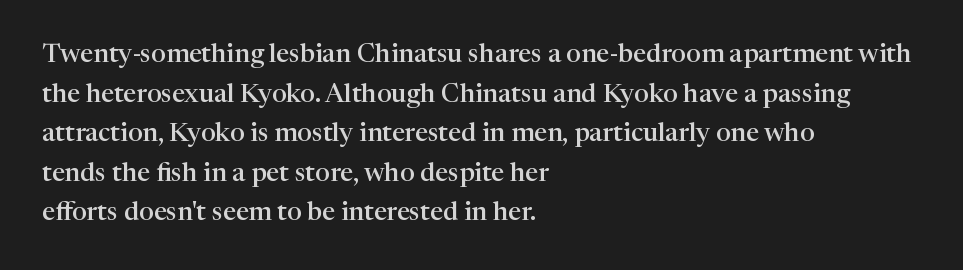
Q: Is the text bold? A: Semi-bold.
Q: Is the text italic (slanted)? A: No, it is upright.
Q: Is the text underlined? A: No.
Q: How is the paragraph aligned? A: Left-aligned.
Q: Is the spacing between letters normal or unusually wide? A: Normal.
Q: Is the spacing between lines tight, normal or loose? A: Normal.
